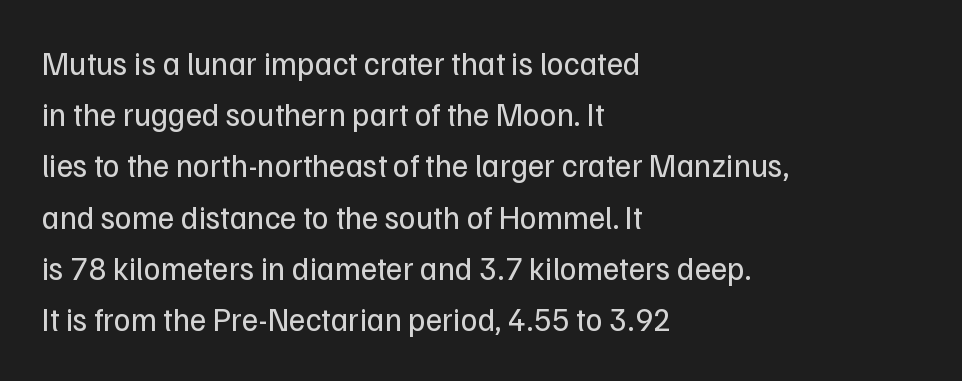
The image shows 32 px regular-weight sans-serif type, upright; set left-aligned, normal line spacing (1.6x), normal letter spacing, not underlined; low stroke contrast and a medium x-height.
